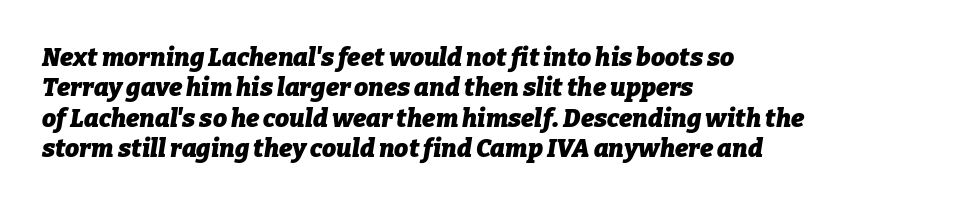
The image shows 25 px bold type, italic (leaning right); set left-aligned, line spacing 1.22x, normal letter spacing, not underlined.
